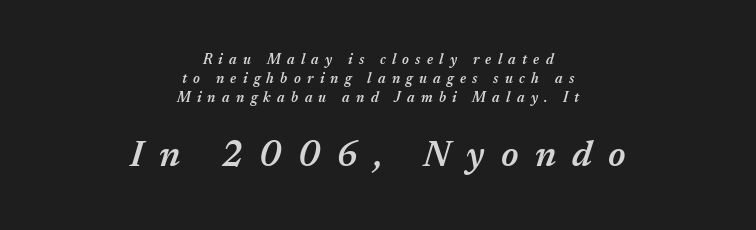
The image shows 36 px semibold type, italic (leaning right); set centered, normal line spacing (1.37x), unusually wide letter spacing (+0.45 em), not underlined; the second (bottom) block is 2.57x larger; medium stroke contrast and a medium x-height.
